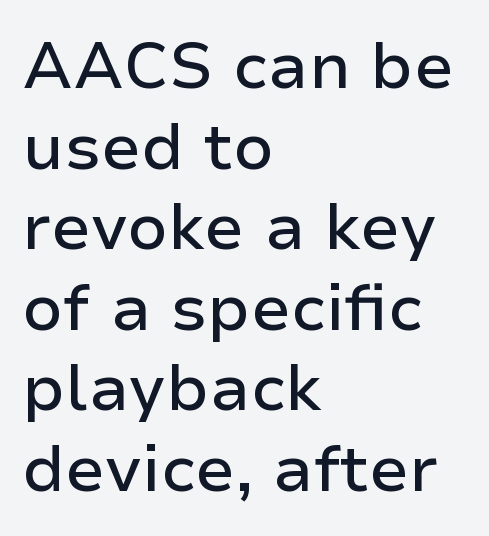
Stroke terminals: plain, sans-serif. Upright lettering throughout. The area under the type is left untouched. Do the characters align in a grid? No, the font is proportional. The ragged edge is on the right, which tells us the setting is flush left.
